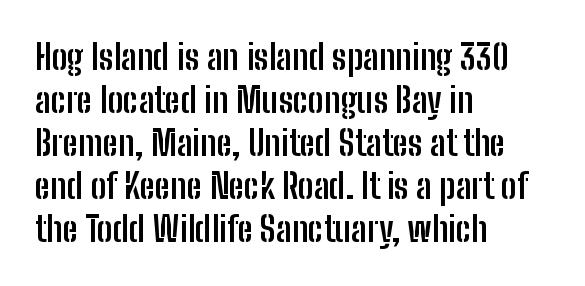
{"serif": "no", "italic": "no", "bold": "yes", "weight": "semibold", "width": "condensed", "stroke_contrast": "low", "x_height": "medium", "monospaced": "no", "underline": "no", "align": "left", "line_spacing_ratio": 1.23, "letter_spacing": "normal", "letter_spacing_em": 0.0, "glyph_px": 35}
